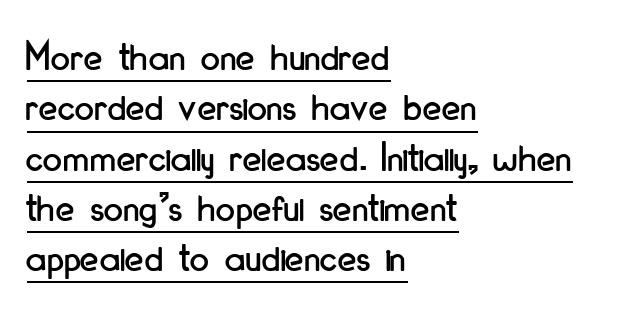
Short and long lines alike share a common starting point at left. The line texture is even and compact thanks to regular tracking. The rendering uses natural spacing where letterforms have individual widths. It's the straight-up-and-down kind of type.
